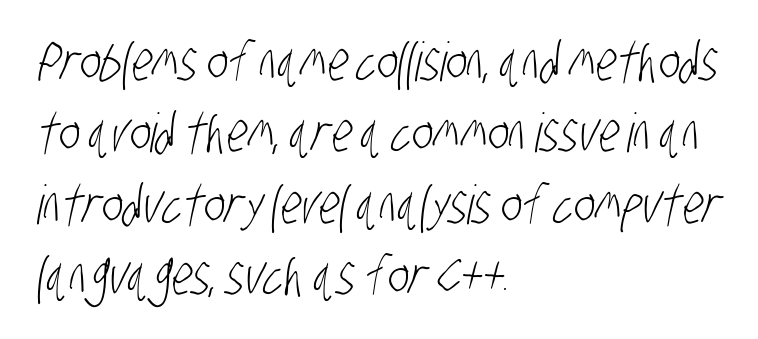
Q: Is the text bold? A: No.
Q: Is the typeface a serif or a sans-serif typeface? A: Sans-serif.
Q: Is the text underlined? A: No.
Q: How is the paragraph aligned? A: Left-aligned.
Q: Is the spacing between letters normal or unusually wide? A: Normal.
Q: Is the spacing between lines tight, normal or loose? A: Normal.
Q: Width (condensed, normal, or wide)? A: Condensed.
Q: Stroke contrast? A: Low.
Q: x-height? A: Large.
Q: Monospaced? A: No.
